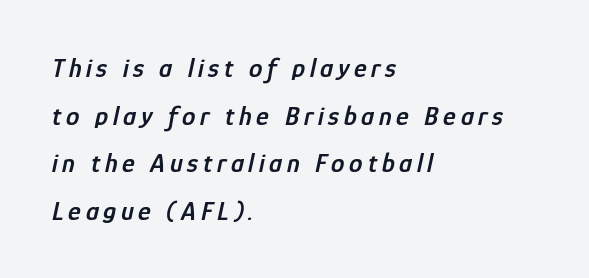
Q: Is the text bold? A: Semi-bold.
Q: Is the text italic (slanted)? A: Yes, it leans right by about 12 degrees.
Q: Is the text underlined? A: No.
Q: How is the paragraph aligned? A: Left-aligned.
